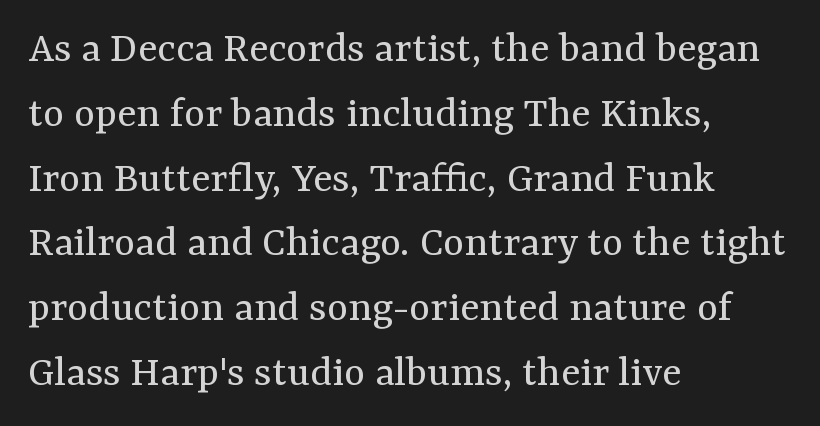
This sample uses a serif face. Honestly, the row spacing looks completely unremarkable. Every stem runs plumb, perpendicular to the baseline. The setting favours the left margin, as ordinary paragraphs usually do. Characters follow at the spacing the type designer built in.
